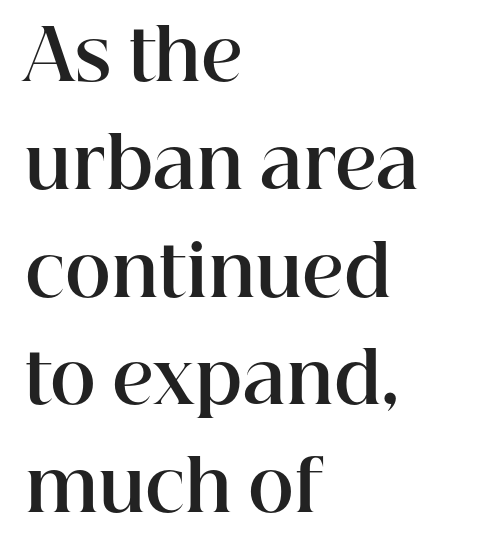
Q: Is the text bold? A: Yes.
Q: Is the text italic (slanted)? A: No, it is upright.
Q: Is the typeface a serif or a sans-serif typeface? A: Serif.
Q: Is the text underlined? A: No.
Q: How is the paragraph aligned? A: Left-aligned.
Q: Is the spacing between letters normal or unusually wide? A: Normal.
Q: Is the spacing between lines tight, normal or loose? A: Normal.
Q: Width (condensed, normal, or wide)? A: Normal.
Q: Stroke contrast? A: High.
Q: x-height? A: Medium.
Q: Monospaced? A: No.
